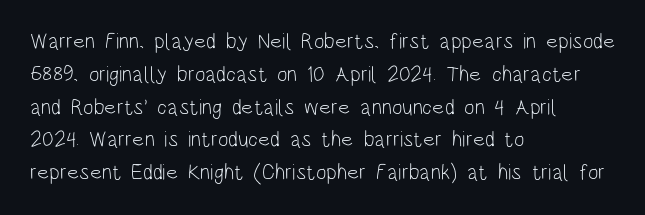
{"italic": "no", "bold": "no", "underline": "no", "align": "left", "line_spacing": "normal", "line_spacing_ratio": 1.49, "letter_spacing": "normal", "letter_spacing_em": 0.0, "glyph_px": 22}
